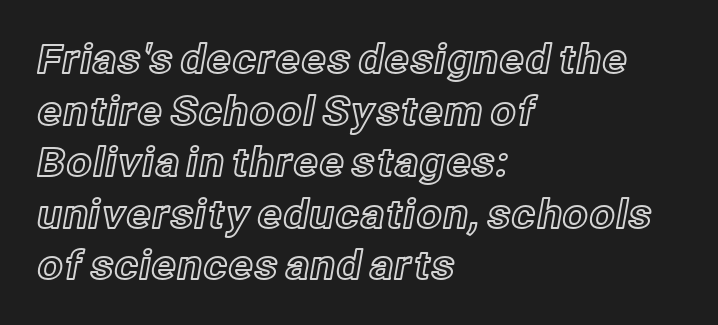
Is this a fixed-width face? No — the glyphs have proportional, varying widths. The space directly below the letters is spotless. Compared with typical body copy, the letter spacing here is the same. Successive baselines arrive at the customary interval.
